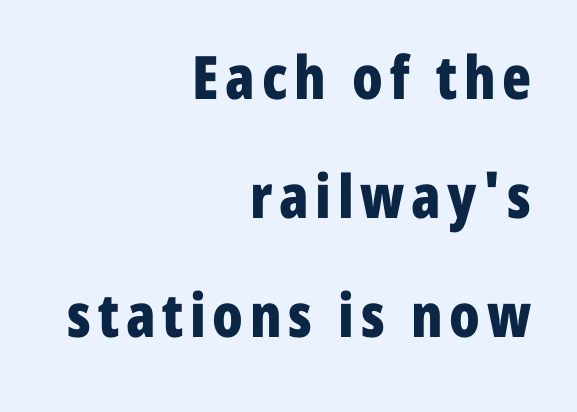
Q: Is the text bold? A: Yes.
Q: Is the text italic (slanted)? A: No, it is upright.
Q: Is the typeface a serif or a sans-serif typeface? A: Sans-serif.
Q: Is the text underlined? A: No.
Q: How is the paragraph aligned? A: Right-aligned.
Q: Is the spacing between lines tight, normal or loose? A: Loose.
Q: Width (condensed, normal, or wide)? A: Condensed.
Q: Stroke contrast? A: Low.
Q: x-height? A: Medium.
Q: Monospaced? A: No.
